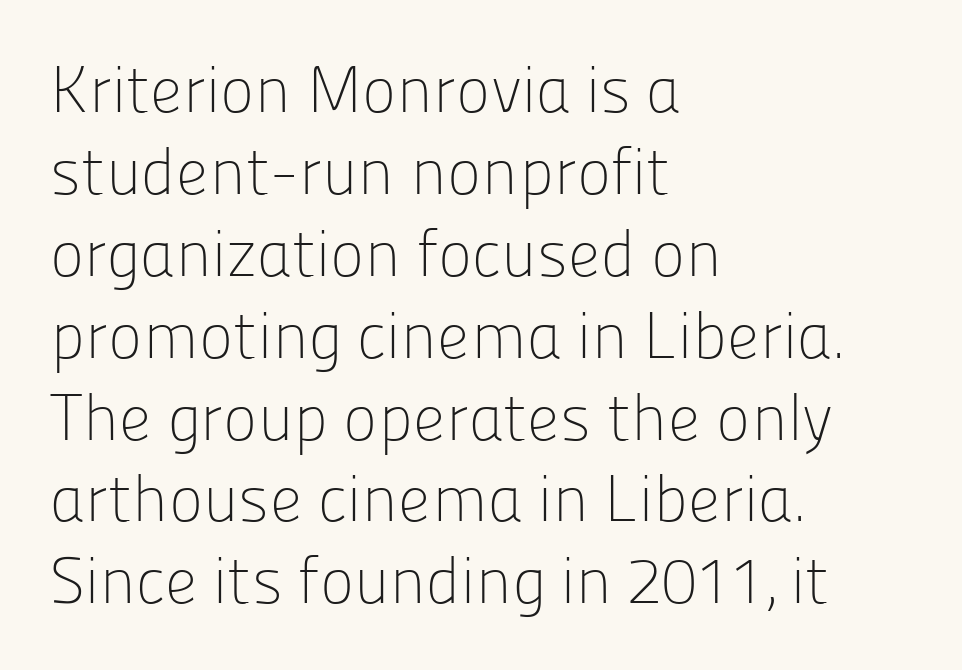
The image shows 65 px light sans-serif type, upright; set left-aligned, normal line spacing (1.26x), normal letter spacing, not underlined; low stroke contrast and a medium x-height.
